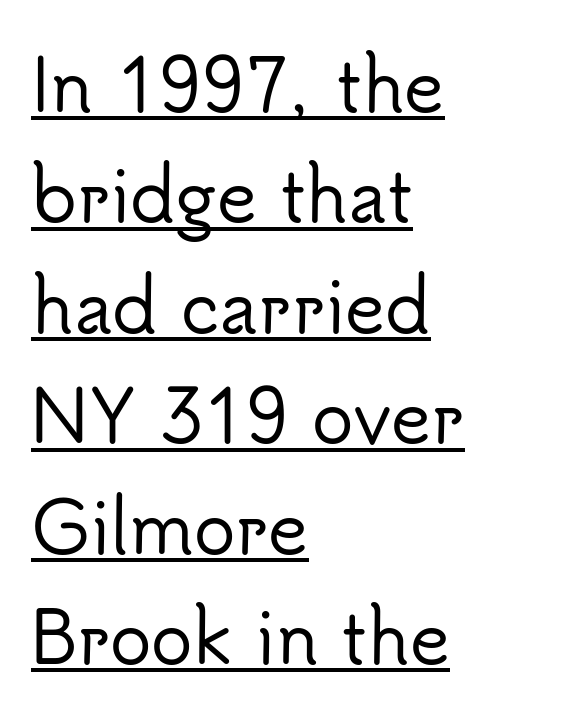
The image shows 69 px sans-serif type, upright; set left-aligned, normal line spacing (1.6x), normal letter spacing, underlined; low stroke contrast and a small x-height.
